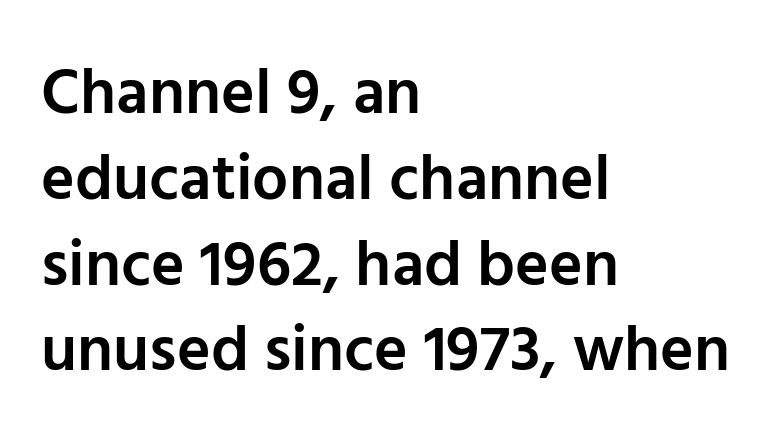
Q: Is the text bold? A: Semi-bold.
Q: Is the text italic (slanted)? A: No, it is upright.
Q: Is the typeface a serif or a sans-serif typeface? A: Sans-serif.
Q: Is the text underlined? A: No.
Q: How is the paragraph aligned? A: Left-aligned.
Q: Is the spacing between letters normal or unusually wide? A: Normal.
Q: Is the spacing between lines tight, normal or loose? A: Normal.
Q: Width (condensed, normal, or wide)? A: Normal.
Q: Stroke contrast? A: Low.
Q: x-height? A: Medium.
Q: Monospaced? A: No.
